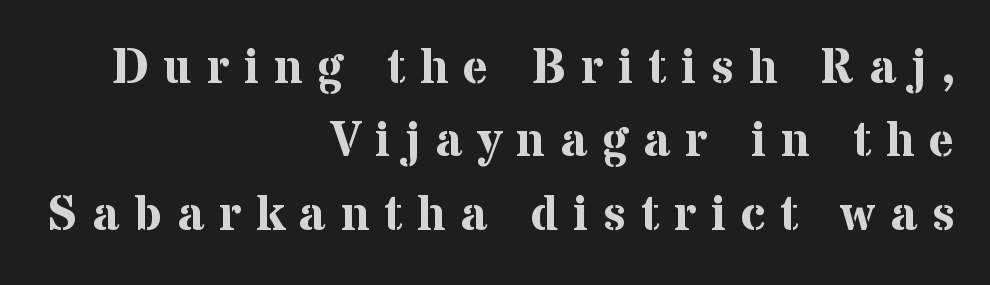
{"serif": "yes", "italic": "no", "bold": "yes", "weight": "bold", "width": "normal", "stroke_contrast": "medium", "x_height": "medium", "monospaced": "no", "underline": "no", "align": "right", "line_spacing": "normal", "line_spacing_ratio": 1.5, "letter_spacing": "wide", "letter_spacing_em": 0.3, "glyph_px": 49}
